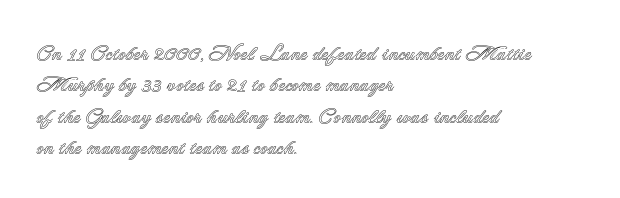
The compositor pushed each line to the left boundary. The designer left line spacing at the default. The rendering keeps characters at their native spacing. Clear beneath every line of the passage.
